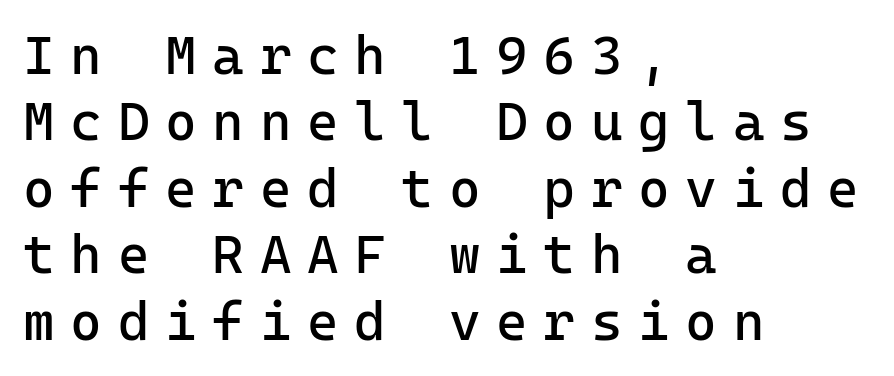
Letterform terminals end flat and unadorned throughout the passage. Horizontal alignment here is leftward, the default for most running prose. Ascenders rise straight up at ninety degrees. You could only call the tracking loose — the letters float apart.
